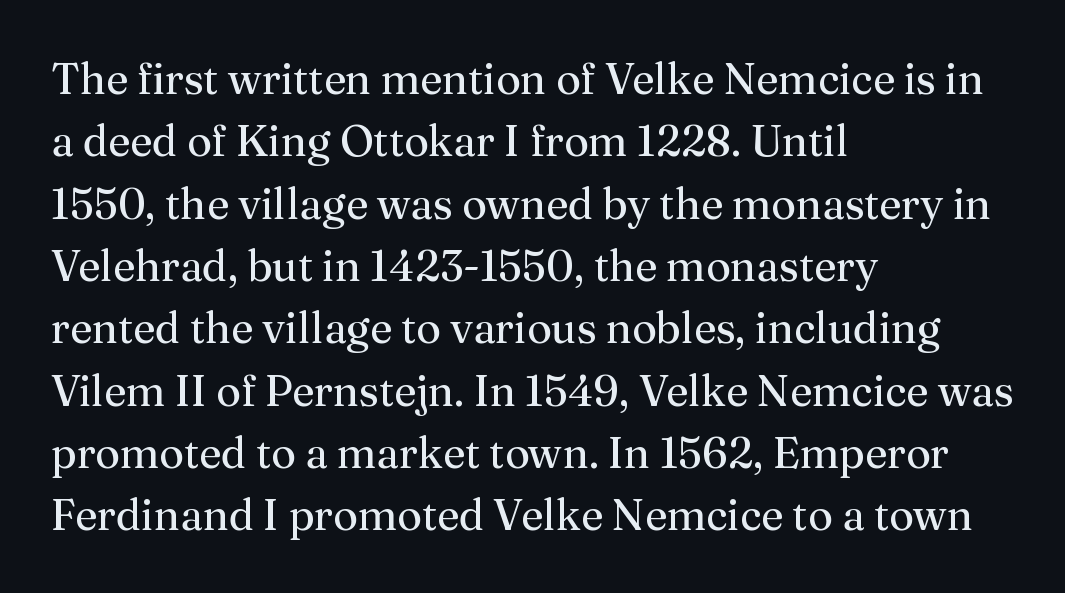
{"serif": "yes", "italic": "no", "bold": "no", "weight": "regular", "width": "normal", "stroke_contrast": "medium", "x_height": "medium", "monospaced": "no", "underline": "no", "align": "left", "line_spacing": "normal", "line_spacing_ratio": 1.45, "letter_spacing": "normal", "letter_spacing_em": 0.0, "glyph_px": 43}
